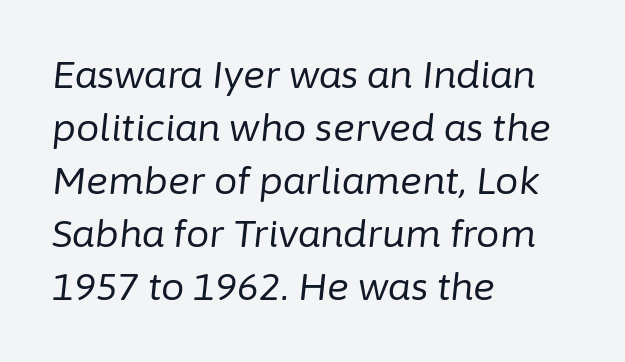
Q: Is the text bold? A: No.
Q: Is the text italic (slanted)? A: Yes, it leans right by about 6 degrees.
Q: Is the text underlined? A: No.
Q: How is the paragraph aligned? A: Left-aligned.
Q: Is the spacing between letters normal or unusually wide? A: Normal.
Q: Is the spacing between lines tight, normal or loose? A: Normal.
Q: Width (condensed, normal, or wide)? A: Normal.
Q: Stroke contrast? A: Low.
Q: x-height? A: Medium.
Q: Monospaced? A: No.
